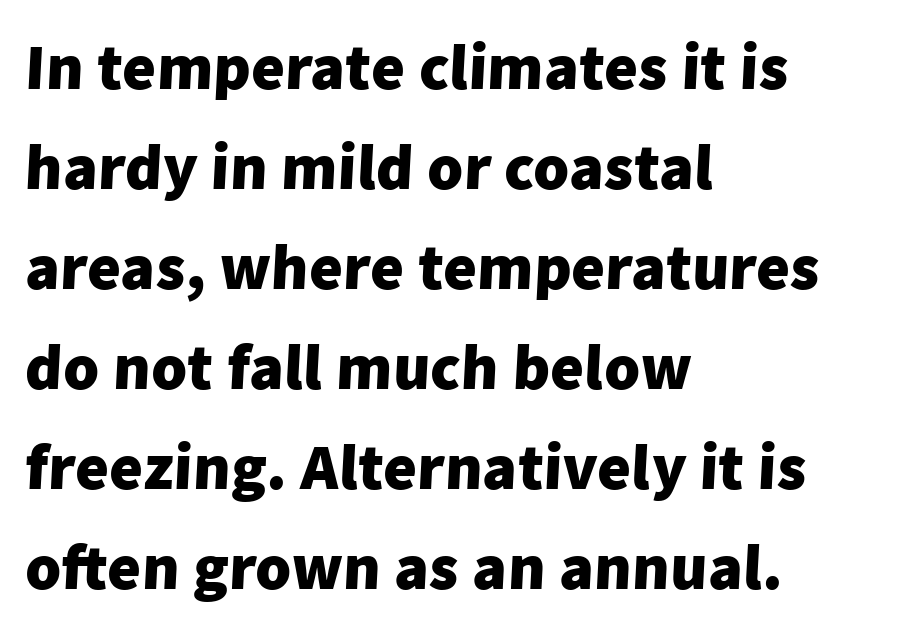
Line beginnings align vertically; line endings do not. Students, observe: this is what conventionally led text looks like. Pretty heavy lettering here — definitely bold. You could not count columns in this text — the font is proportionally spaced.
